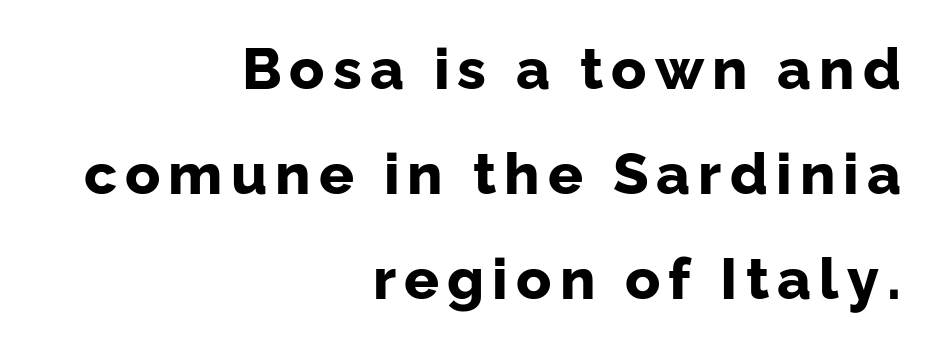
The ragged edge is on the left, which tells us the setting is flush right. The strip under each line holds only bare page. These lines carry a lot of weight — the face is fully bold. Nope, no serifs anywhere on these letters. It's the straight-up-and-down kind of type.
